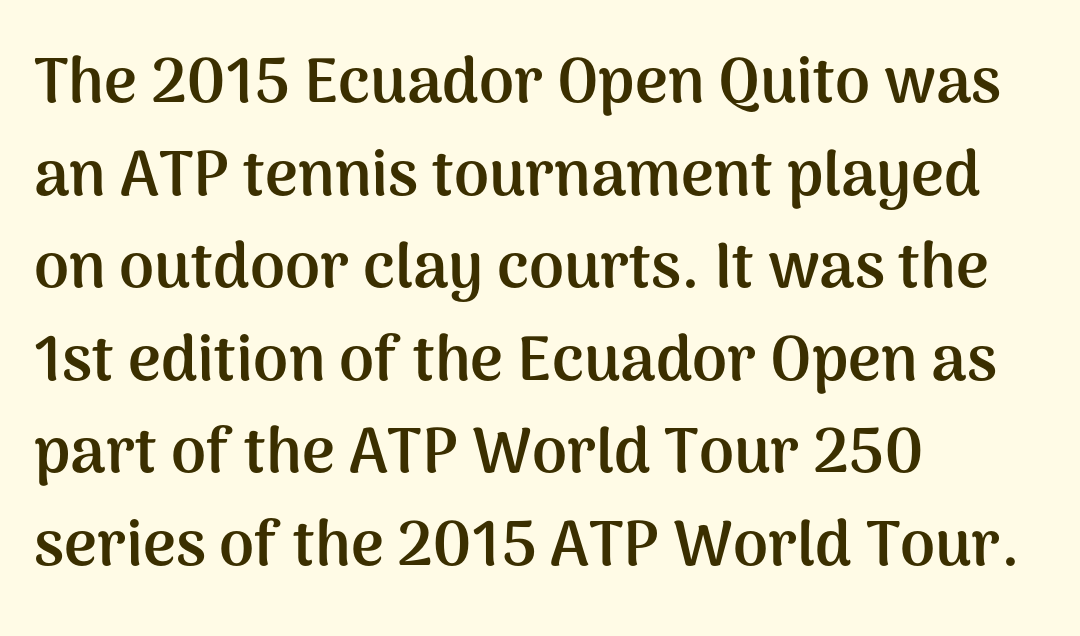
{"serif": "no", "italic": "no", "bold": "yes", "weight": "semibold", "width": "normal", "stroke_contrast": "medium", "x_height": "medium", "monospaced": "no", "underline": "no", "align": "left", "line_spacing": "normal", "line_spacing_ratio": 1.47, "letter_spacing": "normal", "letter_spacing_em": 0.0, "glyph_px": 63}
